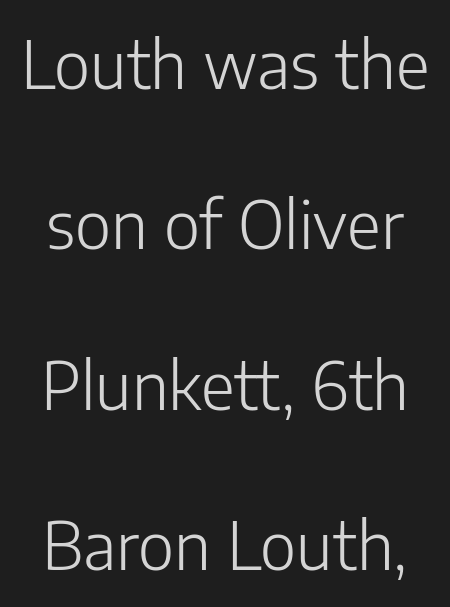
{"serif": "no", "italic": "no", "bold": "no", "weight": "light", "width": "normal", "stroke_contrast": "low", "x_height": "medium", "monospaced": "no", "underline": "no", "line_spacing": "loose", "line_spacing_ratio": 2.43, "letter_spacing": "normal", "letter_spacing_em": 0.0, "glyph_px": 66}
